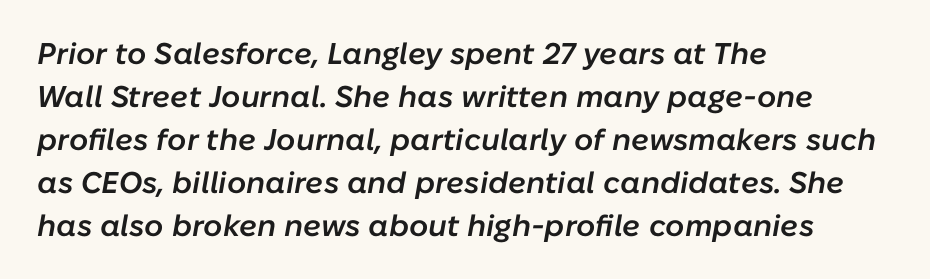
Caption: semibold face, moderately heavy strokes. One glance says typical: line gaps are just what's usual. Proportional: the letters do not fall into vertical columns. Here the glyphs are tracked normally, forming tight word shapes. Quick note: italic. In CSS terms this would be text-align: left.
